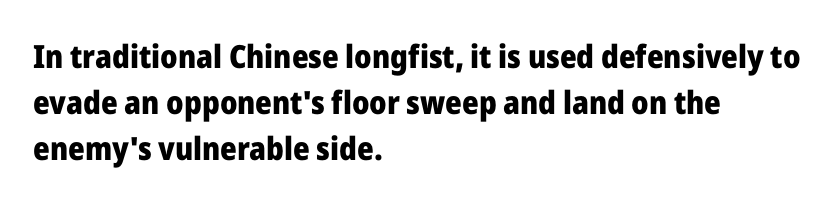
{"serif": "no", "italic": "no", "bold": "yes", "weight": "heavy", "width": "normal", "stroke_contrast": "low", "x_height": "medium", "monospaced": "no", "underline": "no", "align": "left", "line_spacing": "normal", "line_spacing_ratio": 1.43, "letter_spacing": "normal", "letter_spacing_em": 0.0, "glyph_px": 32}
